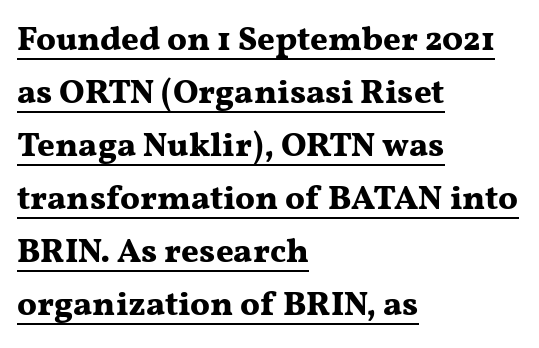
The image shows 34 px bold, wide serif type, upright; set left-aligned, normal line spacing (1.56x), normal letter spacing, underlined; medium stroke contrast and a medium x-height.
